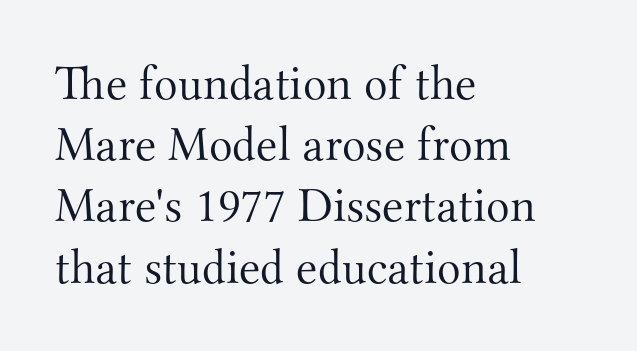
{"serif": "yes", "italic": "no", "bold": "no", "weight": "light", "width": "normal", "stroke_contrast": "medium", "x_height": "small", "monospaced": "no", "underline": "no", "align": "left", "line_spacing": "normal", "line_spacing_ratio": 1.25, "letter_spacing": "normal", "letter_spacing_em": 0.0, "glyph_px": 49}
